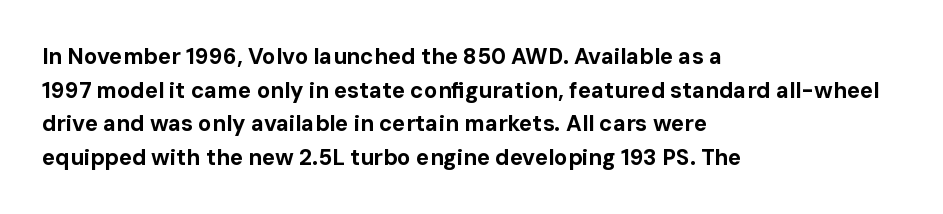
This sample is left-justified, so line endings fall wherever the words run out. Ascenders rise straight up at ninety degrees. Notice how descenders clear the ascenders below comfortably — that's standard leading. Is the type bold? Yes — the strokes are clearly thick and heavy.
